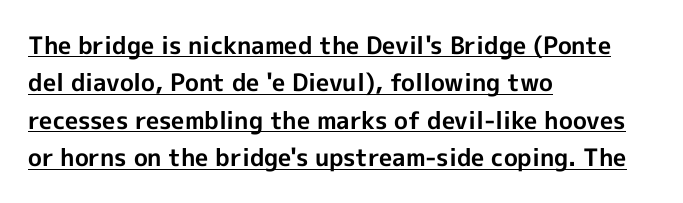
Look at the tracking — it's just the regular setting, nothing added. Every row of glyphs begins at an identical x-position on the left. Plenty of ink on the page — the face is bold. Summary of vertical rhythm: regular, with standard interline spacing.
